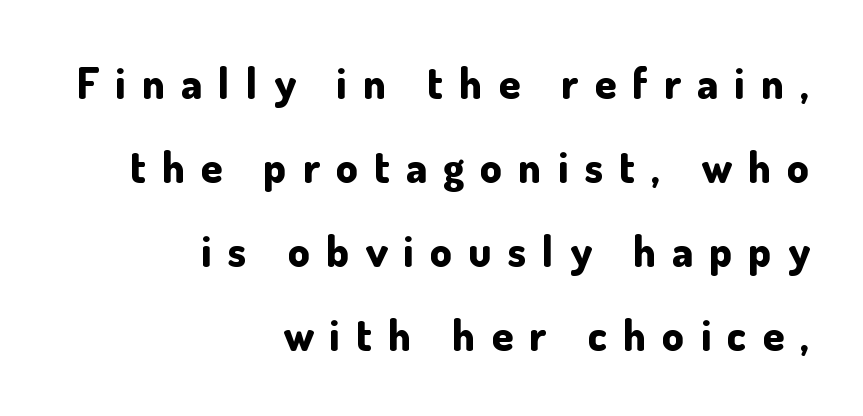
{"serif": "no", "italic": "no", "bold": "yes", "weight": "bold", "width": "normal", "stroke_contrast": "low", "x_height": "small", "monospaced": "no", "underline": "no", "align": "right", "line_spacing": "loose", "line_spacing_ratio": 1.95, "letter_spacing": "wide", "letter_spacing_em": 0.38, "glyph_px": 43}
